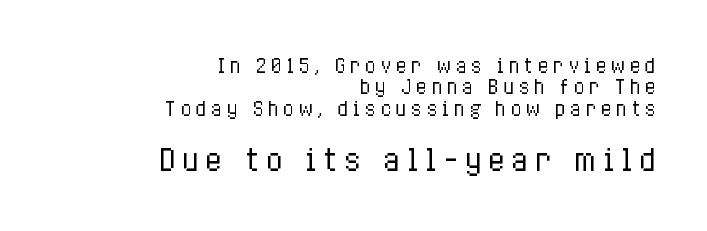
The image shows 29 px regular-weight, condensed type, upright; set right-aligned, tight line spacing (1.12x), unusually wide letter spacing (+0.2 em), not underlined; the second (bottom) block is 1.53x larger; low stroke contrast and a medium x-height.
